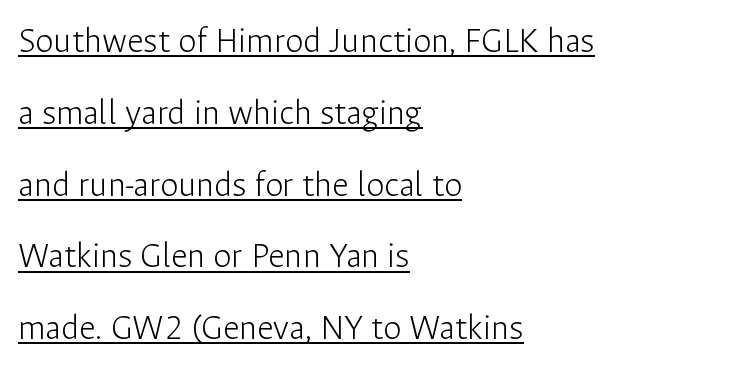
Nobody touched the tracking dial on this one. The rendering uses the underline text-decoration. The strokes are not fattened; the text isn't bold. The lettering holds an erect, upright posture throughout. This sample is left-justified, so line endings fall wherever the words run out.
